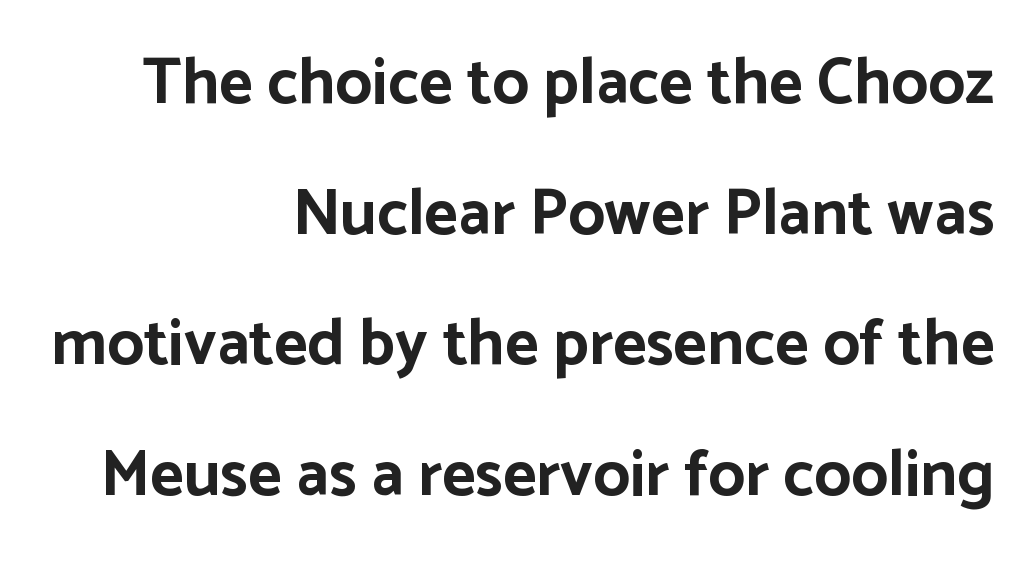
Typographic density is high because the face is bold. Typographically, this falls in the sans-serif category. Quick note: interline space is abundant. Has an underline been added? It has not. The font's upright variant was chosen for this text.
